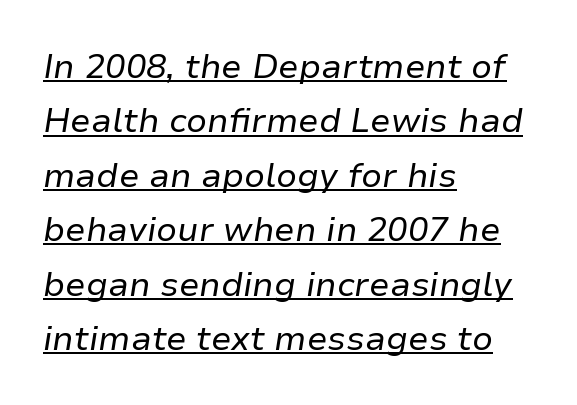
Q: Is the text bold? A: No.
Q: Is the text italic (slanted)? A: Yes, it leans right by about 9 degrees.
Q: Is the text underlined? A: Yes.
Q: How is the paragraph aligned? A: Left-aligned.
Q: Is the spacing between letters normal or unusually wide? A: Normal.
Q: Is the spacing between lines tight, normal or loose? A: Normal.
Q: Width (condensed, normal, or wide)? A: Normal.
Q: Stroke contrast? A: Low.
Q: x-height? A: Medium.
Q: Monospaced? A: No.
